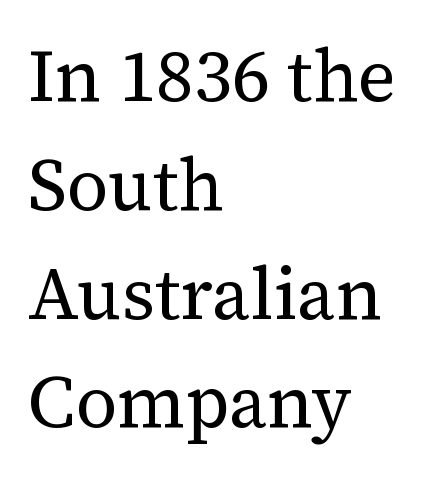
The image shows 73 px regular-weight serif type, upright; set left-aligned, normal line spacing (1.49x), normal letter spacing, not underlined; medium stroke contrast and a medium x-height.
